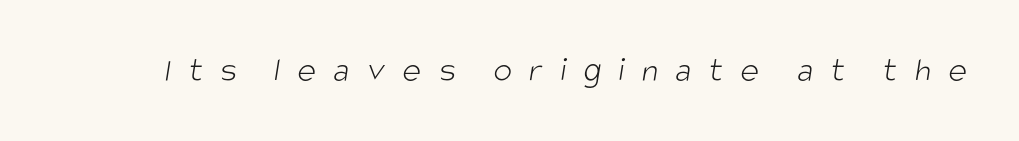
A light-to-regular cut is what we see here. The foot of each line stays bare and open. Proportional: the letters do not fall into vertical columns. Examine the stroke ends and you'll find no serifs. Words appear elongated and porous because spacing is wide.
